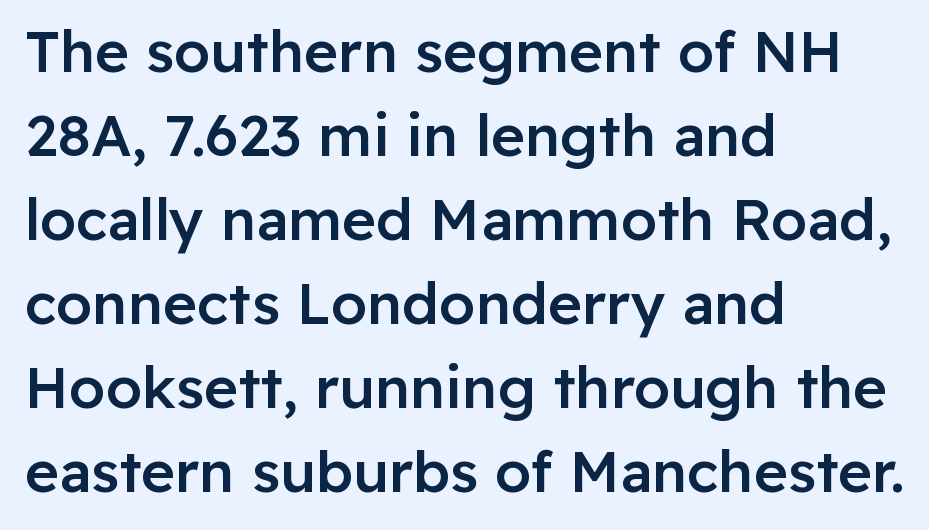
Is this a fixed-width face? No — the glyphs have proportional, varying widths. You can tell from the bare stems that sans-serif type was used. Typesetter's note: demi weight, one step under bold. Reading down the block, your eye returns to a fixed left position each line. The baseline area is clear. Ordinary non-slanted type is in use.
